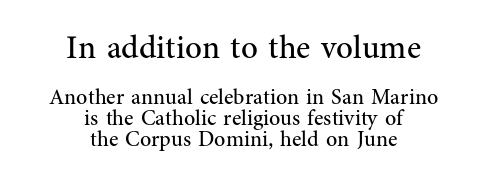
The image shows 33 px regular-weight serif type, upright; set centered, tight line spacing (0.95x), normal letter spacing, not underlined; the first (top) block is 1.5x larger; medium stroke contrast and a medium x-height.
